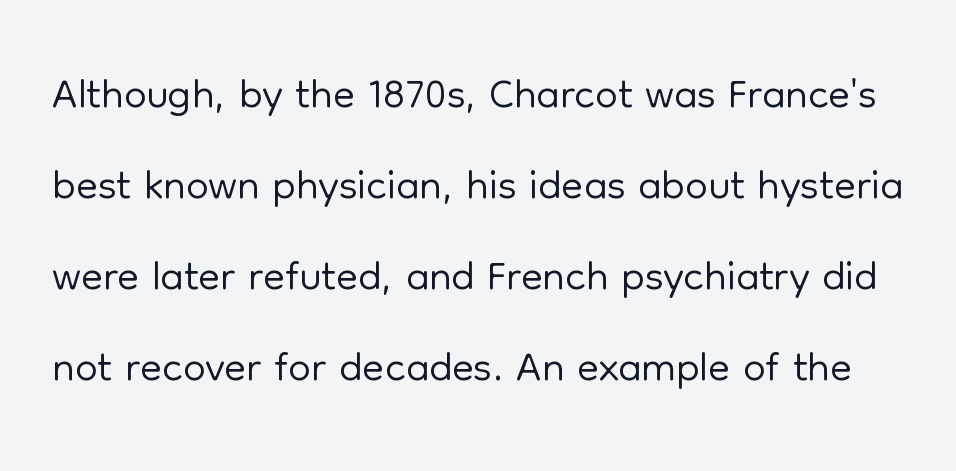
{"serif": "no", "italic": "no", "bold": "no", "weight": "light", "width": "normal", "stroke_contrast": "low", "x_height": "medium", "monospaced": "no", "underline": "no", "line_spacing": "normal", "line_spacing_ratio": 1.42, "letter_spacing": "normal", "letter_spacing_em": 0.0, "glyph_px": 64}
